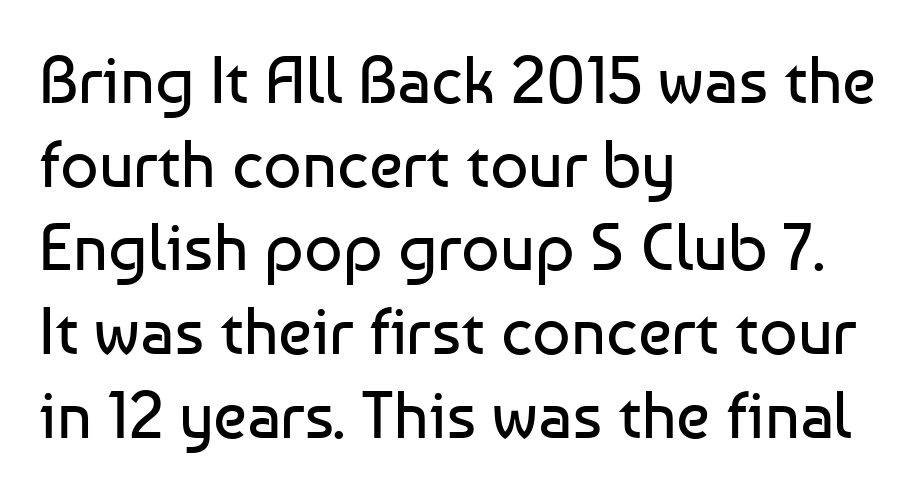
Q: Is the text bold? A: No.
Q: Is the text italic (slanted)? A: No, it is upright.
Q: Is the typeface a serif or a sans-serif typeface? A: Sans-serif.
Q: Is the text underlined? A: No.
Q: How is the paragraph aligned? A: Left-aligned.
Q: Is the spacing between letters normal or unusually wide? A: Normal.
Q: Is the spacing between lines tight, normal or loose? A: Normal.
Q: Width (condensed, normal, or wide)? A: Normal.
Q: Stroke contrast? A: Low.
Q: x-height? A: Medium.
Q: Monospaced? A: No.
